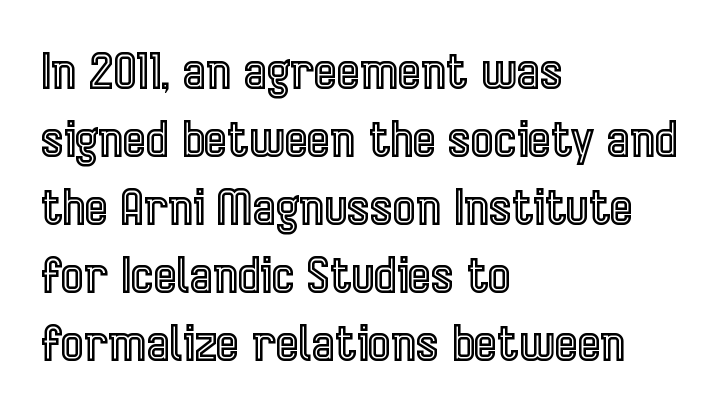
The image shows 49 px condensed type, upright; set left-aligned, normal line spacing (1.39x), normal letter spacing, not underlined; a medium x-height.
